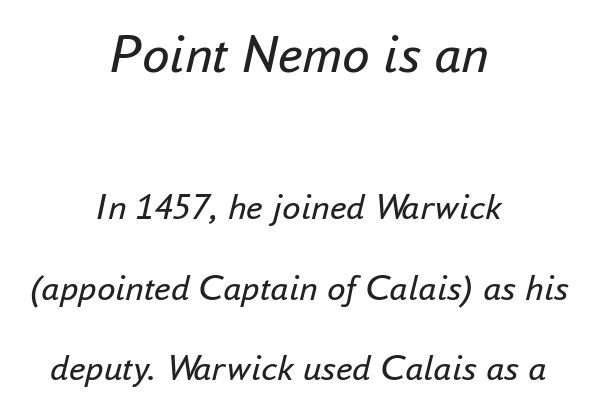
The image shows 55 px regular-weight type, italic (leaning right); set centered, loose line spacing (2.18x), normal letter spacing, not underlined; the first (top) block is 1.49x larger; low stroke contrast and a small x-height.
